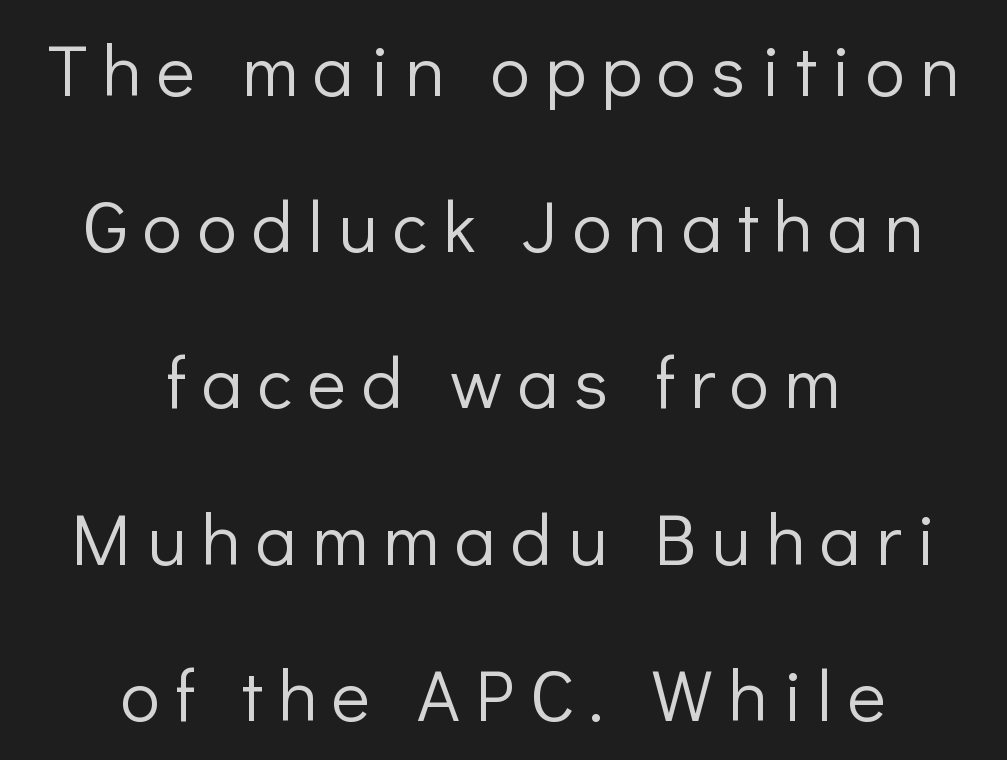
Q: Is the text bold? A: No.
Q: Is the text italic (slanted)? A: No, it is upright.
Q: Is the typeface a serif or a sans-serif typeface? A: Sans-serif.
Q: Is the text underlined? A: No.
Q: How is the paragraph aligned? A: Centered.
Q: Is the spacing between letters normal or unusually wide? A: Unusually wide.
Q: Is the spacing between lines tight, normal or loose? A: Loose.
Q: Width (condensed, normal, or wide)? A: Normal.
Q: Stroke contrast? A: Low.
Q: x-height? A: Medium.
Q: Monospaced? A: No.
